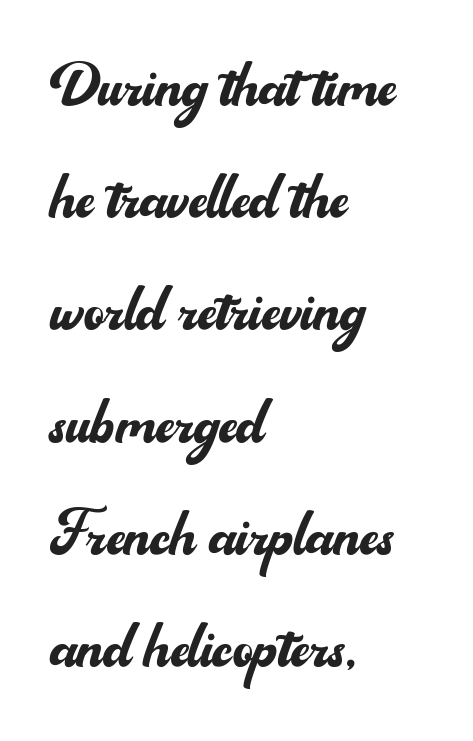
{"serif": "no", "bold": "no", "weight": "regular", "width": "normal", "stroke_contrast": "medium", "x_height": "small", "monospaced": "no", "underline": "no", "align": "left", "line_spacing": "normal", "line_spacing_ratio": 1.42, "letter_spacing": "normal", "letter_spacing_em": 0.0, "glyph_px": 79}
